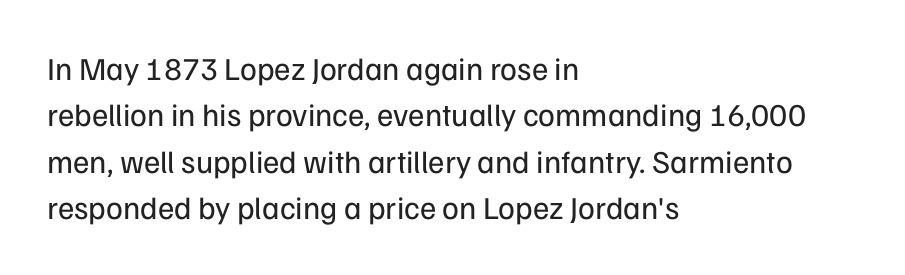
The image shows 32 px regular-weight sans-serif type, upright; set left-aligned, normal line spacing (1.45x), normal letter spacing, not underlined; low stroke contrast and a medium x-height.
